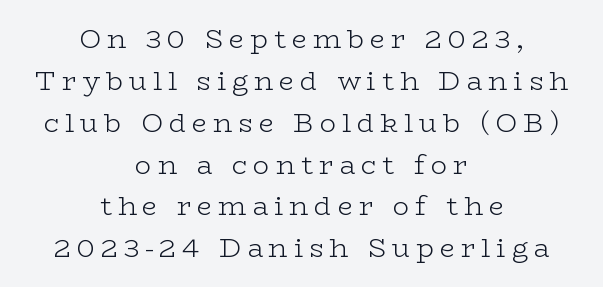
Q: Is the text bold? A: No.
Q: Is the text italic (slanted)? A: No, it is upright.
Q: Is the text underlined? A: No.
Q: How is the paragraph aligned? A: Centered.
Q: Is the spacing between letters normal or unusually wide? A: Unusually wide.
Q: Is the spacing between lines tight, normal or loose? A: Normal.
